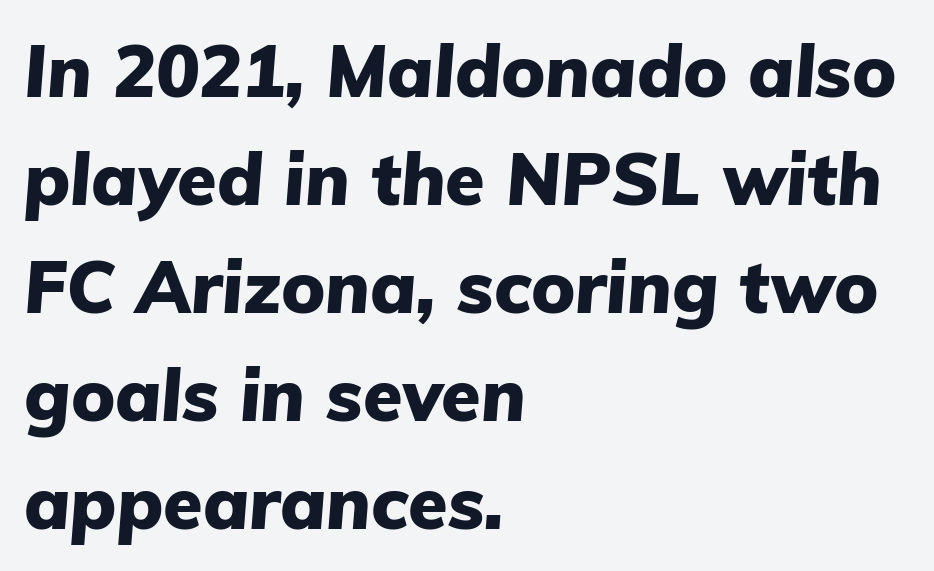
Q: Is the text bold? A: Yes.
Q: Is the text italic (slanted)? A: Yes, it leans right by about 5 degrees.
Q: Is the text underlined? A: No.
Q: How is the paragraph aligned? A: Left-aligned.
Q: Is the spacing between letters normal or unusually wide? A: Normal.
Q: Is the spacing between lines tight, normal or loose? A: Normal.
Q: Width (condensed, normal, or wide)? A: Normal.
Q: Stroke contrast? A: Low.
Q: x-height? A: Medium.
Q: Monospaced? A: No.
